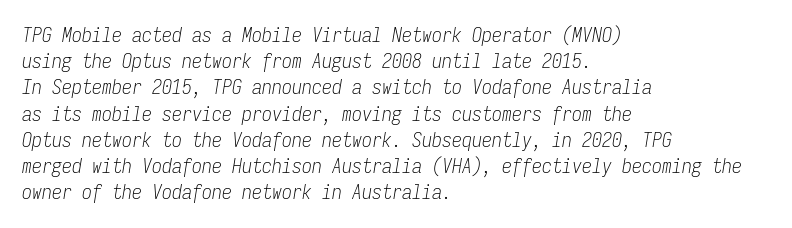
Q: Is the text bold? A: No.
Q: Is the text italic (slanted)? A: Yes, it leans right by about 9 degrees.
Q: Is the text underlined? A: No.
Q: How is the paragraph aligned? A: Left-aligned.
Q: Is the spacing between letters normal or unusually wide? A: Normal.
Q: Is the spacing between lines tight, normal or loose? A: Normal.
